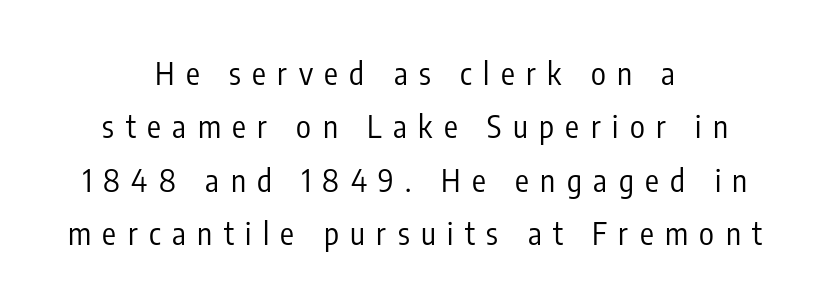
{"serif": "no", "italic": "no", "bold": "no", "weight": "regular", "width": "condensed", "stroke_contrast": "low", "x_height": "medium", "monospaced": "no", "underline": "no", "align": "center", "line_spacing_ratio": 1.72, "letter_spacing": "wide", "letter_spacing_em": 0.37, "glyph_px": 31}
